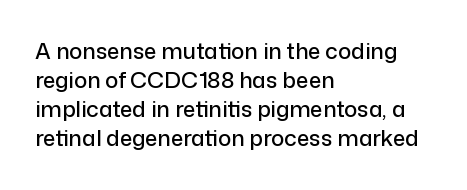
The image shows 22 px text type, upright; set left-aligned, normal line spacing (1.32x), normal letter spacing, not underlined.
